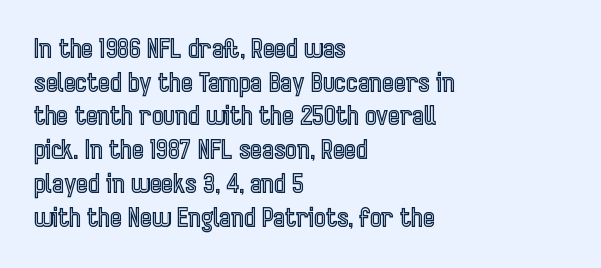
Q: Is the text italic (slanted)? A: No, it is upright.
Q: Is the text underlined? A: No.
Q: How is the paragraph aligned? A: Left-aligned.
Q: Is the spacing between letters normal or unusually wide? A: Normal.
Q: Is the spacing between lines tight, normal or loose? A: Normal.
